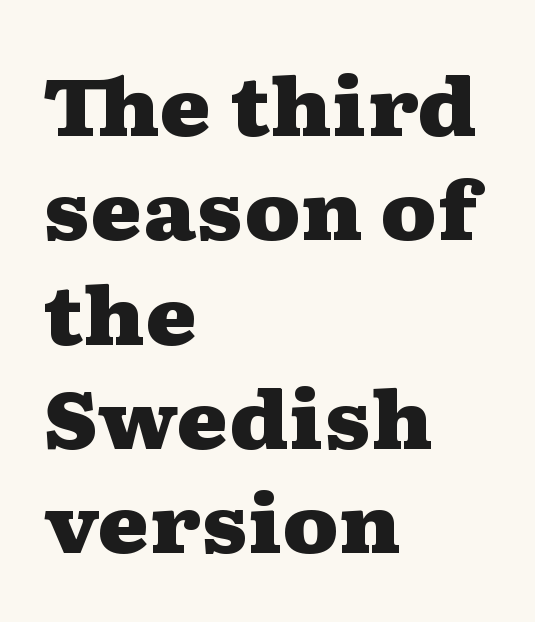
Q: Is the text bold? A: Yes.
Q: Is the text italic (slanted)? A: No, it is upright.
Q: Is the typeface a serif or a sans-serif typeface? A: Serif.
Q: Is the text underlined? A: No.
Q: How is the paragraph aligned? A: Left-aligned.
Q: Is the spacing between letters normal or unusually wide? A: Normal.
Q: Is the spacing between lines tight, normal or loose? A: Normal.
Q: Width (condensed, normal, or wide)? A: Wide.
Q: Stroke contrast? A: Medium.
Q: x-height? A: Medium.
Q: Monospaced? A: No.
